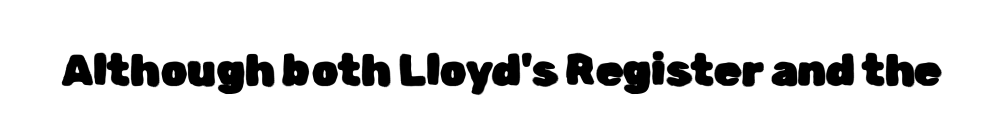
The image shows 43 px sans-serif type, upright; set normal letter spacing, not underlined; low stroke contrast and a medium x-height.
